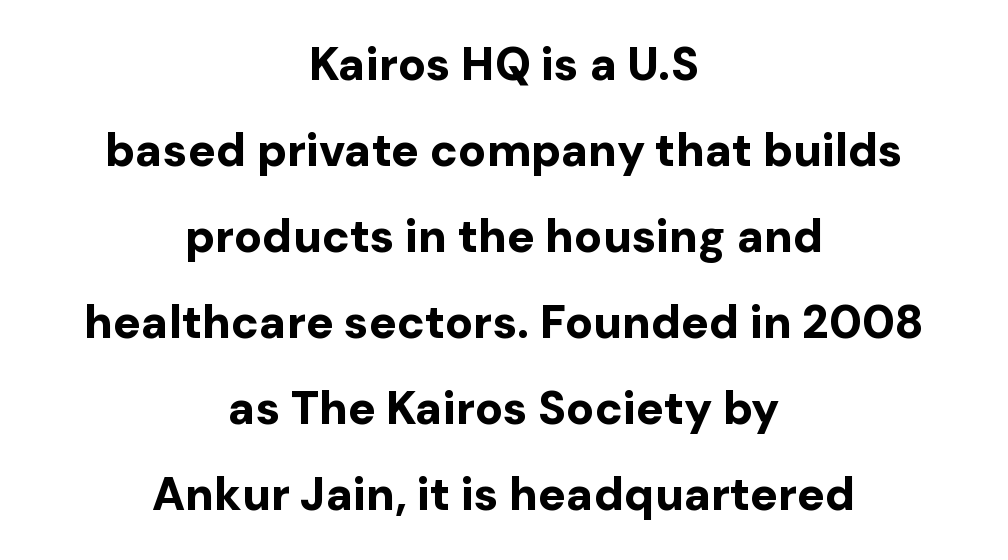
{"serif": "no", "italic": "no", "bold": "yes", "weight": "bold", "width": "normal", "stroke_contrast": "low", "x_height": "medium", "monospaced": "no", "underline": "no", "align": "center", "line_spacing_ratio": 1.87, "letter_spacing": "normal", "letter_spacing_em": 0.0, "glyph_px": 46}
